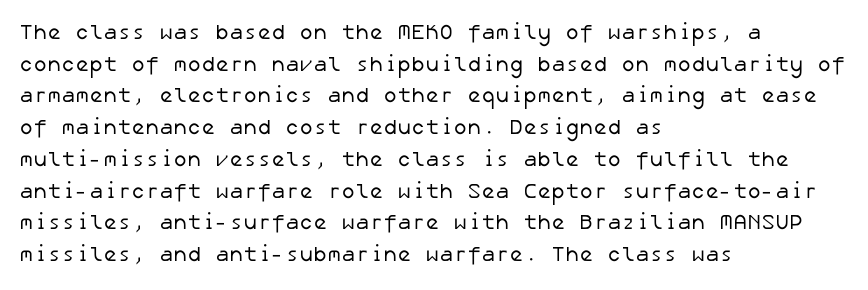
The image shows 21 px text type; set left-aligned, normal line spacing (1.51x), normal letter spacing, not underlined.
